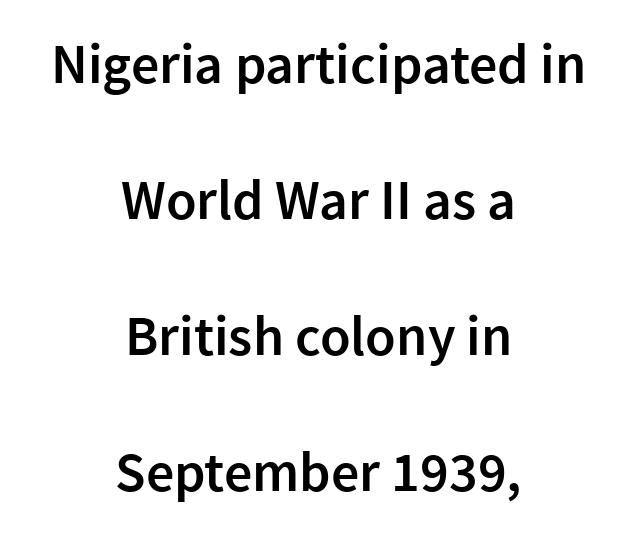
The image shows 56 px semibold sans-serif type, upright; set centered, loose line spacing (2.43x), normal letter spacing, not underlined; low stroke contrast and a medium x-height.
